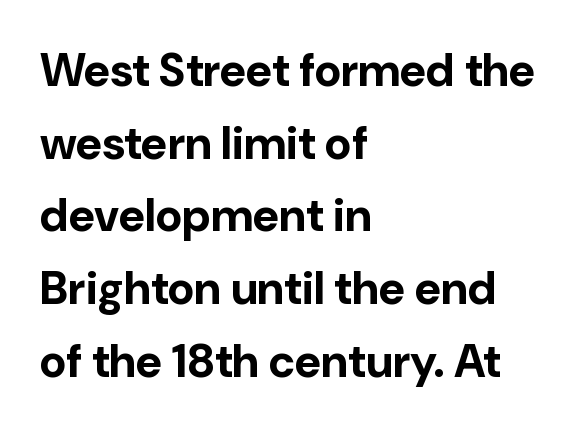
Character widths vary here, with narrow letters taking less room than wide ones. Letterform terminals end flat and unadorned throughout the passage. This sample uses plain, unmodified letter spacing. The passage shown is emphatically bold.
